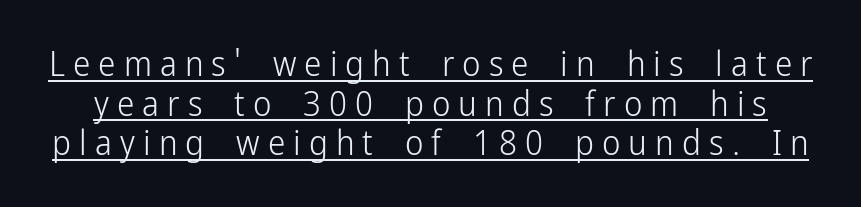
Check the space under the baseline: a stroke is drawn there. This block would grow much taller if given ordinary leading; it's compressed now. Weight: regular or lighter. The type is letterspaced generously, with wide tracking.
